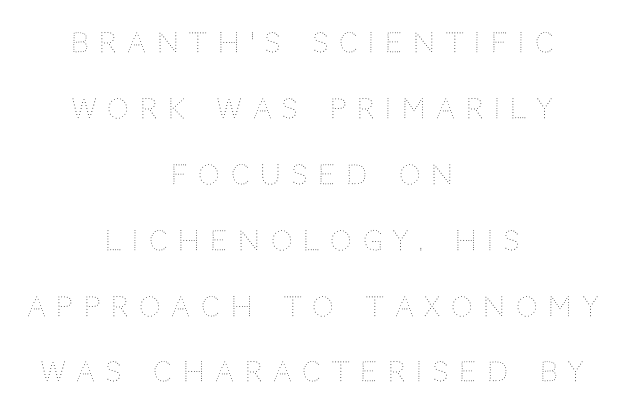
The font sits on the lighter half of the weight spectrum, regular included. Does the copy run flush right? No — it is centered line by line. Glance below the letters and you will spot only blank space. The leading is generous, giving the passage an open texture. Compared with typical body copy, the letter spacing here is much looser.
